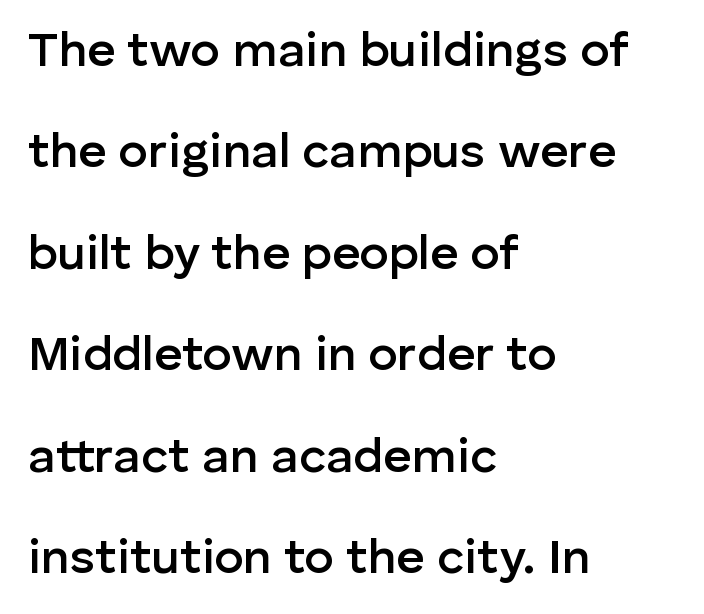
The horizontal fit of the characters is conventional and even. This is moderately heavy type, rendered in semibold. Letters rest on an invisible, unmarked baseline. One glance says open: line gaps are wider than usual. This rendering uses left alignment, leaving the right contour irregular.
